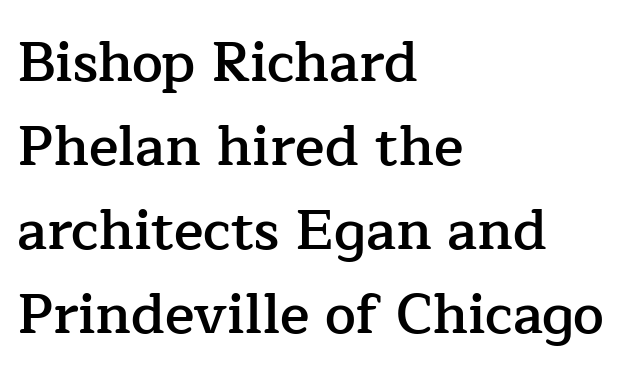
Ordinary non-slanted type is in use. The designer went with a serif here, giving each stem small feet. Is there much room between lines? A standard amount, neither cramped nor airy. The face used here is proportionally spaced, like ordinary book or web type. A clean baseline with only descenders dipping below it.
